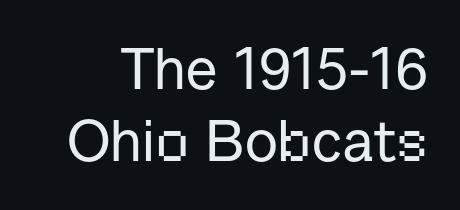
Q: Is the text italic (slanted)? A: No, it is upright.
Q: Is the typeface a serif or a sans-serif typeface? A: Sans-serif.
Q: Is the text underlined? A: No.
Q: Is the spacing between letters normal or unusually wide? A: Normal.
Q: Width (condensed, normal, or wide)? A: Normal.
Q: Stroke contrast? A: Low.
Q: x-height? A: Medium.
Q: Monospaced? A: No.
